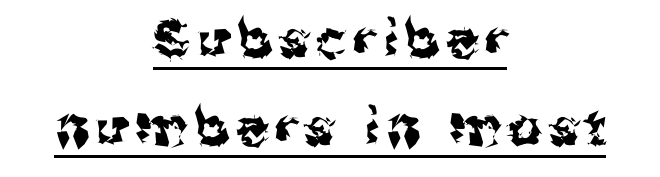
Q: Is the text italic (slanted)? A: No, it is upright.
Q: Is the typeface a serif or a sans-serif typeface? A: Sans-serif.
Q: Is the text underlined? A: Yes.
Q: How is the paragraph aligned? A: Centered.
Q: Is the spacing between lines tight, normal or loose? A: Normal.
Q: Width (condensed, normal, or wide)? A: Normal.
Q: Stroke contrast? A: Medium.
Q: x-height? A: Medium.
Q: Monospaced? A: No.
